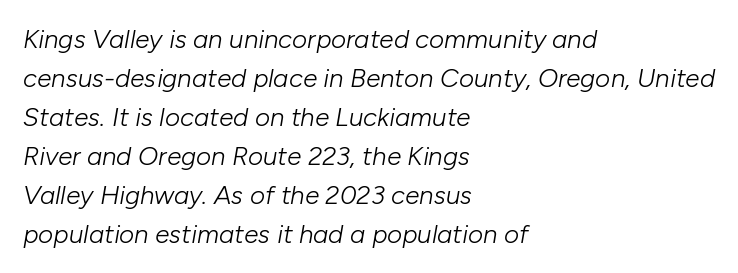
Q: Is the text bold? A: No.
Q: Is the text italic (slanted)? A: Yes, it leans right by about 10 degrees.
Q: Is the text underlined? A: No.
Q: How is the paragraph aligned? A: Left-aligned.
Q: Is the spacing between letters normal or unusually wide? A: Normal.
Q: Is the spacing between lines tight, normal or loose? A: Normal.
